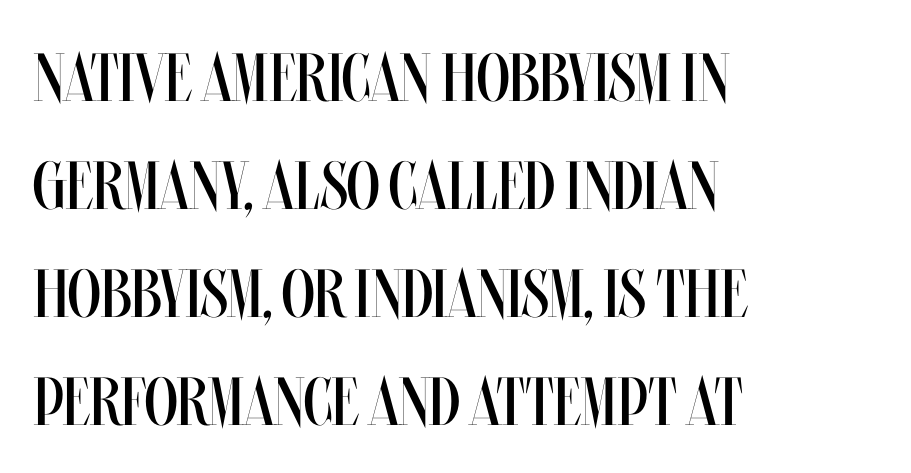
Q: Is the text bold? A: No.
Q: Is the text italic (slanted)? A: No, it is upright.
Q: Is the text underlined? A: No.
Q: How is the paragraph aligned? A: Left-aligned.
Q: Is the spacing between letters normal or unusually wide? A: Normal.
Q: Is the spacing between lines tight, normal or loose? A: Normal.
Q: Width (condensed, normal, or wide)? A: Condensed.
Q: Stroke contrast? A: Medium.
Q: x-height? A: Large.
Q: Monospaced? A: No.
